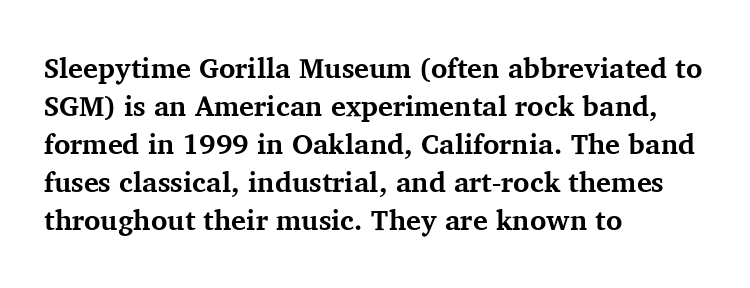
Q: Is the text bold? A: Yes.
Q: Is the text italic (slanted)? A: No, it is upright.
Q: Is the typeface a serif or a sans-serif typeface? A: Serif.
Q: Is the text underlined? A: No.
Q: How is the paragraph aligned? A: Left-aligned.
Q: Is the spacing between letters normal or unusually wide? A: Normal.
Q: Is the spacing between lines tight, normal or loose? A: Normal.
Q: Width (condensed, normal, or wide)? A: Normal.
Q: Stroke contrast? A: Medium.
Q: x-height? A: Medium.
Q: Monospaced? A: No.
